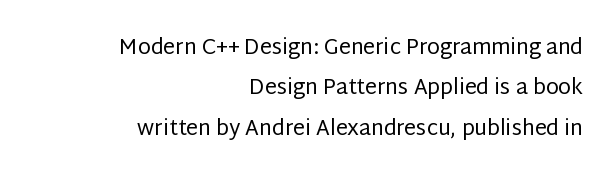
Q: Is the text bold? A: No.
Q: Is the text italic (slanted)? A: No, it is upright.
Q: Is the text underlined? A: No.
Q: How is the paragraph aligned? A: Right-aligned.
Q: Is the spacing between letters normal or unusually wide? A: Normal.
Q: Is the spacing between lines tight, normal or loose? A: Loose.
